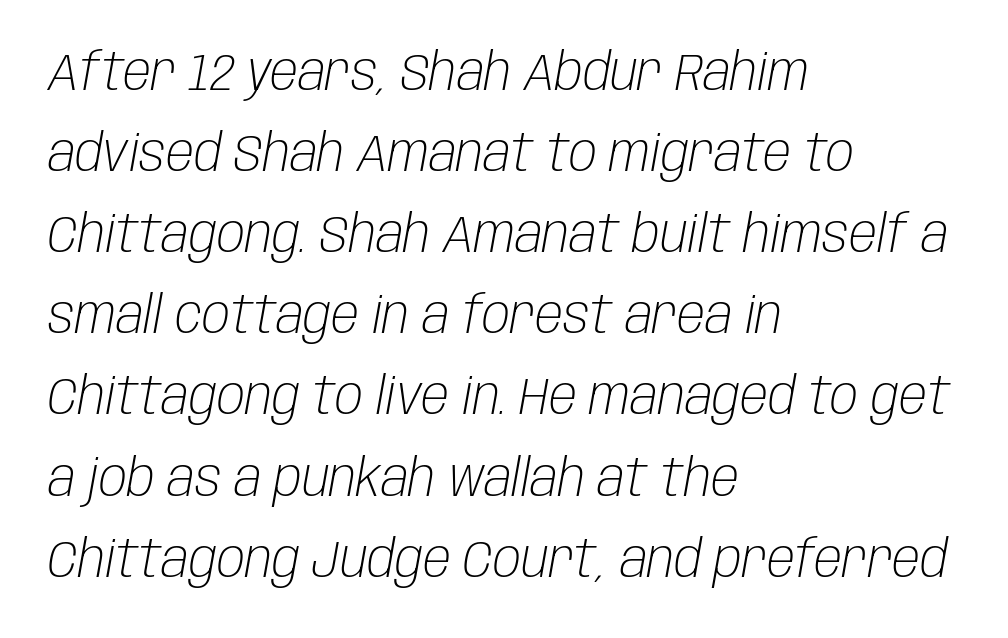
Q: Is the text bold? A: No.
Q: Is the text italic (slanted)? A: Yes, it leans right by about 10 degrees.
Q: Is the text underlined? A: No.
Q: How is the paragraph aligned? A: Left-aligned.
Q: Is the spacing between letters normal or unusually wide? A: Normal.
Q: Is the spacing between lines tight, normal or loose? A: Normal.
Q: Width (condensed, normal, or wide)? A: Condensed.
Q: Stroke contrast? A: Low.
Q: x-height? A: Large.
Q: Monospaced? A: No.
